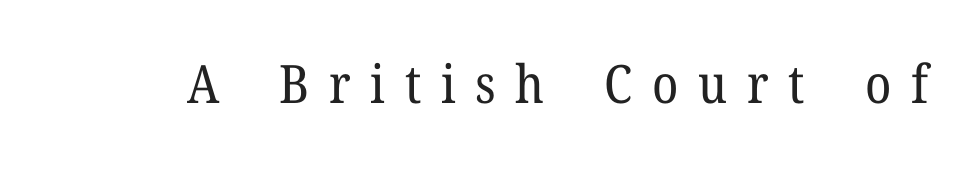
Q: Is the text bold? A: No.
Q: Is the text italic (slanted)? A: No, it is upright.
Q: Is the typeface a serif or a sans-serif typeface? A: Serif.
Q: Is the text underlined? A: No.
Q: Is the spacing between letters normal or unusually wide? A: Unusually wide.
Q: Width (condensed, normal, or wide)? A: Normal.
Q: Stroke contrast? A: Low.
Q: x-height? A: Medium.
Q: Monospaced? A: No.
